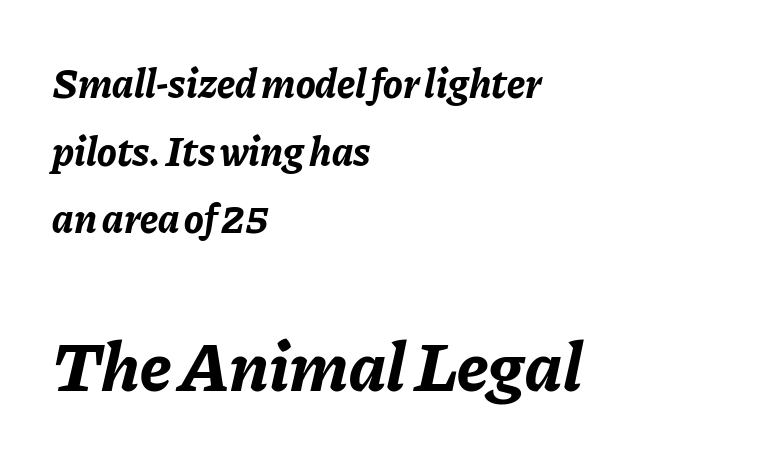
Q: Is the text bold? A: Yes.
Q: Is the text italic (slanted)? A: Yes, it leans right by about 11 degrees.
Q: Is the text underlined? A: No.
Q: How is the paragraph aligned? A: Left-aligned.
Q: Is the spacing between letters normal or unusually wide? A: Normal.
Q: Is the spacing between lines tight, normal or loose? A: Normal.
Q: Which block of text is set in a larger size, the first (top) or the second (bottom)? A: The second (bottom) one.
Q: Width (condensed, normal, or wide)? A: Normal.
Q: Stroke contrast? A: Low.
Q: x-height? A: Medium.
Q: Monospaced? A: No.
